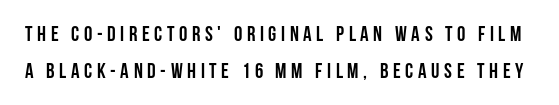
Italic? Not at all — the glyphs are vertical. The face used here has the dense, thick strokes of a bold. There is plenty of visible air inserted between adjacent glyphs. The space directly below the letters is spotless.
